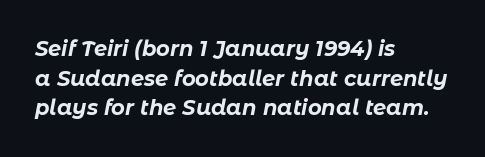
{"italic": "yes", "lean": "right", "slant_degrees": 11, "bold": "yes", "underline": "no", "align": "left", "line_spacing": "normal", "line_spacing_ratio": 1.41, "letter_spacing": "normal", "letter_spacing_em": 0.0, "glyph_px": 21}
